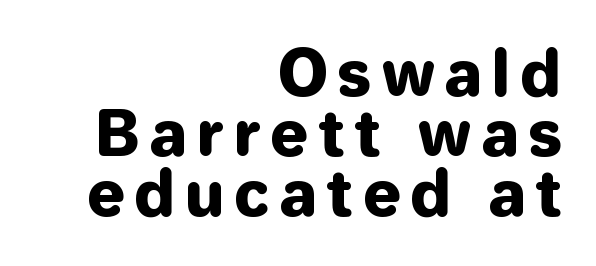
No italicization has been applied; the sample stays upright. I'd call this a sans setting — the letters go barefoot. Bare-footed words on every line. Compared with a flush-left layout, this one pins lines to the opposite, right side.
